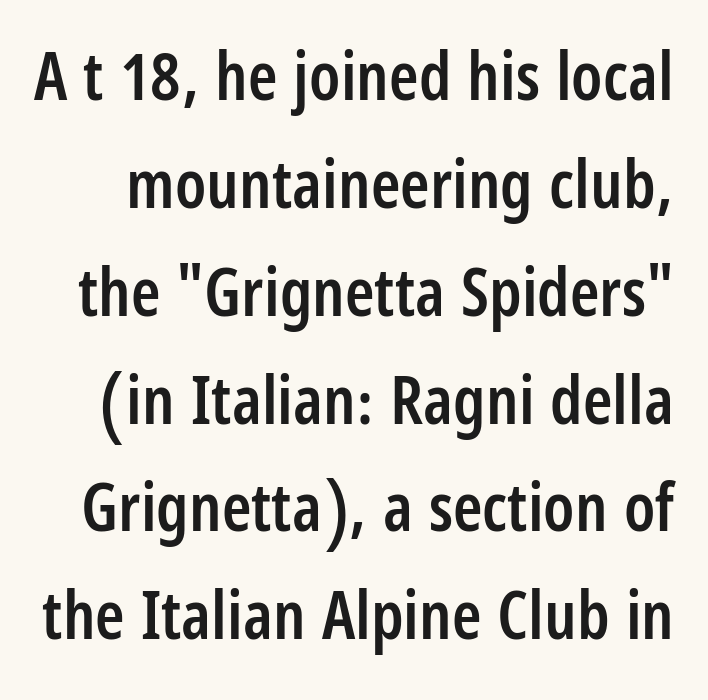
Q: Is the text bold? A: Semi-bold.
Q: Is the text italic (slanted)? A: No, it is upright.
Q: Is the typeface a serif or a sans-serif typeface? A: Sans-serif.
Q: Is the text underlined? A: No.
Q: Is the spacing between letters normal or unusually wide? A: Normal.
Q: Is the spacing between lines tight, normal or loose? A: Normal.
Q: Width (condensed, normal, or wide)? A: Condensed.
Q: Stroke contrast? A: Low.
Q: x-height? A: Large.
Q: Monospaced? A: No.
